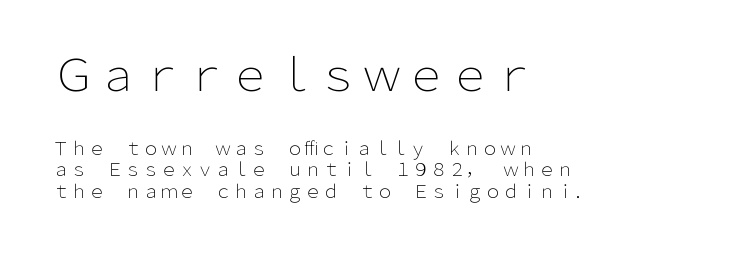
{"serif": "no", "italic": "no", "bold": "no", "weight": "light", "width": "normal", "stroke_contrast": "low", "x_height": "medium", "monospaced": "no", "underline": "no", "align": "left", "line_spacing_ratio": 1.18, "letter_spacing": "normal", "letter_spacing_em": 0.0, "larger_block": "first", "size_ratio": 2.44, "glyph_px": 44}
